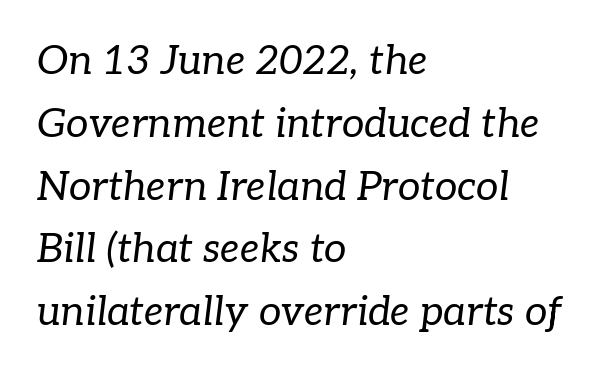
Q: Is the text bold? A: No.
Q: Is the text italic (slanted)? A: Yes, it leans right by about 7 degrees.
Q: Is the typeface a serif or a sans-serif typeface? A: Serif.
Q: Is the text underlined? A: No.
Q: How is the paragraph aligned? A: Left-aligned.
Q: Is the spacing between letters normal or unusually wide? A: Normal.
Q: Is the spacing between lines tight, normal or loose? A: Normal.
Q: Width (condensed, normal, or wide)? A: Normal.
Q: Stroke contrast? A: Low.
Q: x-height? A: Medium.
Q: Monospaced? A: No.
